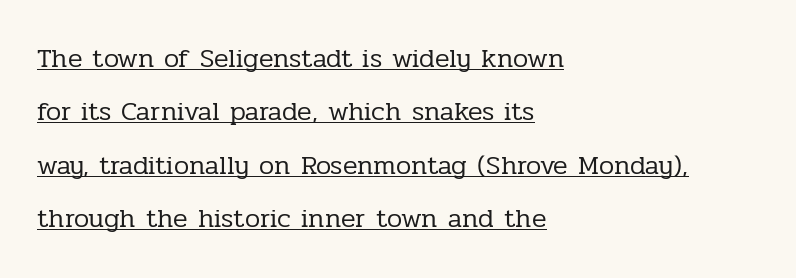
{"italic": "no", "bold": "no", "underline": "yes", "align": "left", "line_spacing": "loose", "line_spacing_ratio": 1.98, "letter_spacing": "normal", "letter_spacing_em": 0.0, "glyph_px": 27}
